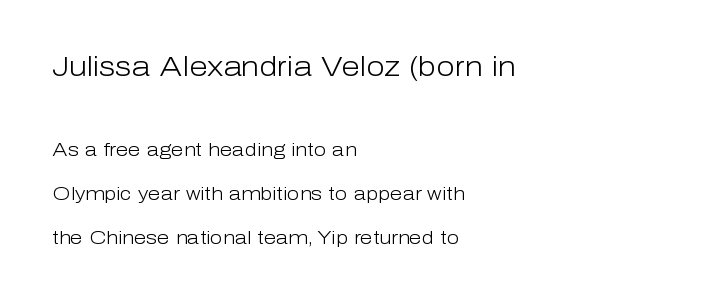
Each row of text sits above clean, open space. Compared with a centered layout, this one pins lines to the left instead. Leading is clearly above the norm, producing a sparse column. Size contrast runs from large at the top to small at the bottom. Do the letters lean? They stand straight.
